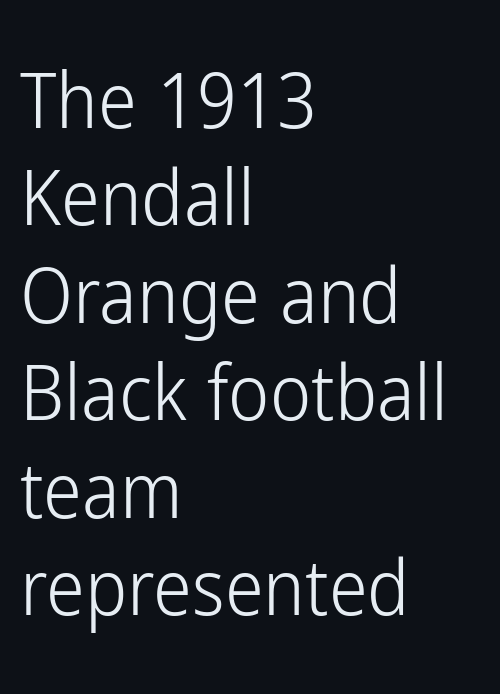
Q: Is the text bold? A: No.
Q: Is the text italic (slanted)? A: No, it is upright.
Q: Is the typeface a serif or a sans-serif typeface? A: Sans-serif.
Q: Is the text underlined? A: No.
Q: How is the paragraph aligned? A: Left-aligned.
Q: Is the spacing between letters normal or unusually wide? A: Normal.
Q: Is the spacing between lines tight, normal or loose? A: Normal.
Q: Width (condensed, normal, or wide)? A: Condensed.
Q: Stroke contrast? A: Low.
Q: x-height? A: Medium.
Q: Monospaced? A: No.
